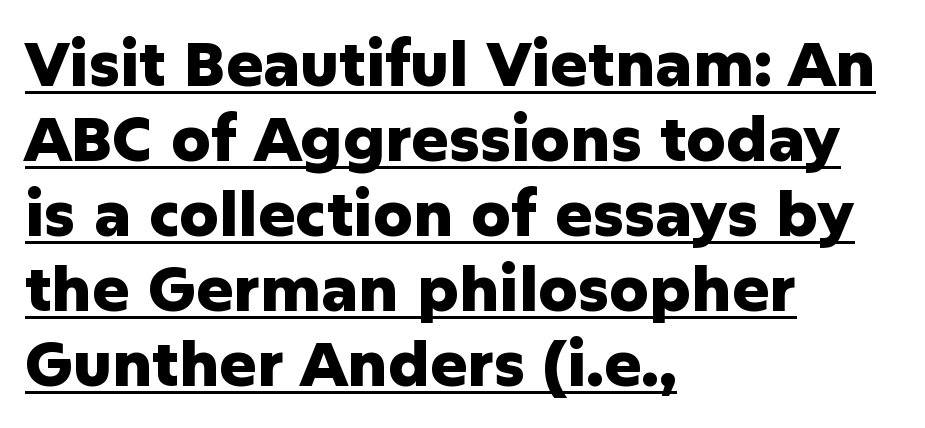
{"serif": "no", "italic": "no", "bold": "yes", "weight": "heavy", "width": "normal", "stroke_contrast": "low", "x_height": "medium", "monospaced": "no", "underline": "yes", "align": "left", "line_spacing_ratio": 1.21, "letter_spacing": "normal", "letter_spacing_em": 0.0, "glyph_px": 62}
